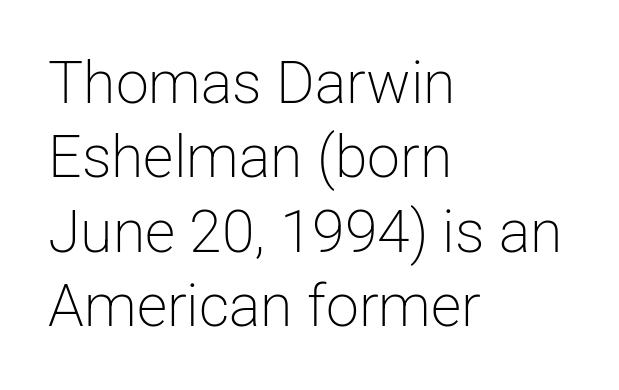
The image shows 59 px light sans-serif type, upright; set left-aligned, normal line spacing (1.26x), normal letter spacing, not underlined; low stroke contrast and a medium x-height.
